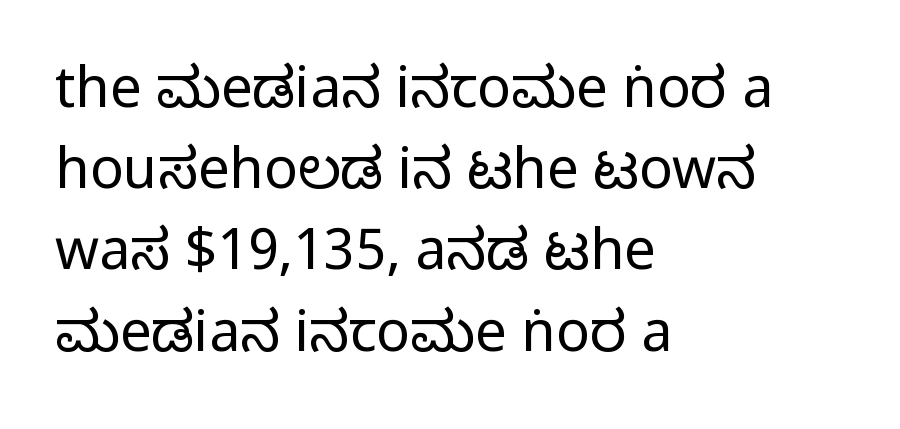
The image shows 56 px regular-weight, condensed sans-serif type, upright; set left-aligned, normal line spacing (1.45x), normal letter spacing, not underlined; low stroke contrast and a large x-height.
